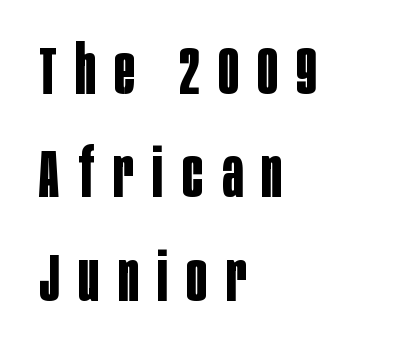
{"serif": "no", "italic": "no", "bold": "yes", "weight": "bold", "width": "condensed", "stroke_contrast": "low", "x_height": "large", "monospaced": "no", "underline": "no", "align": "left", "line_spacing": "normal", "line_spacing_ratio": 1.52, "letter_spacing": "wide", "letter_spacing_em": 0.28, "glyph_px": 68}
